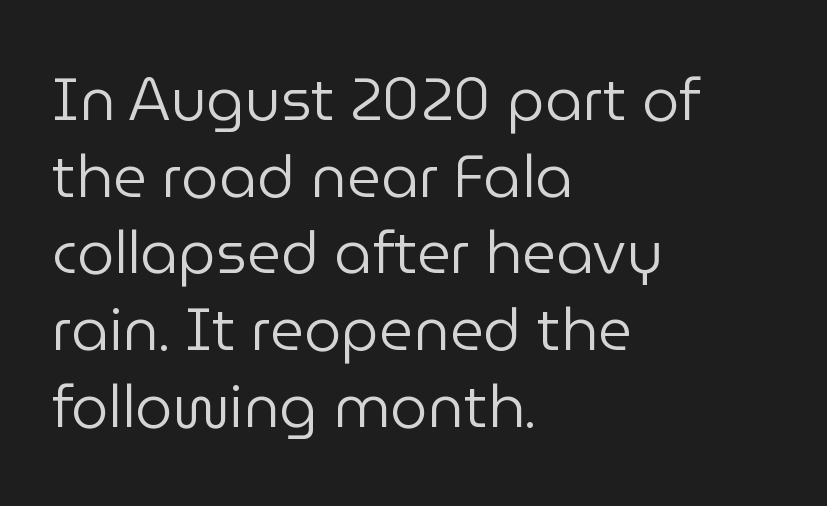
The image shows 59 px regular-weight sans-serif type, upright; set left-aligned, normal line spacing (1.3x), normal letter spacing, not underlined; low stroke contrast and a medium x-height.
